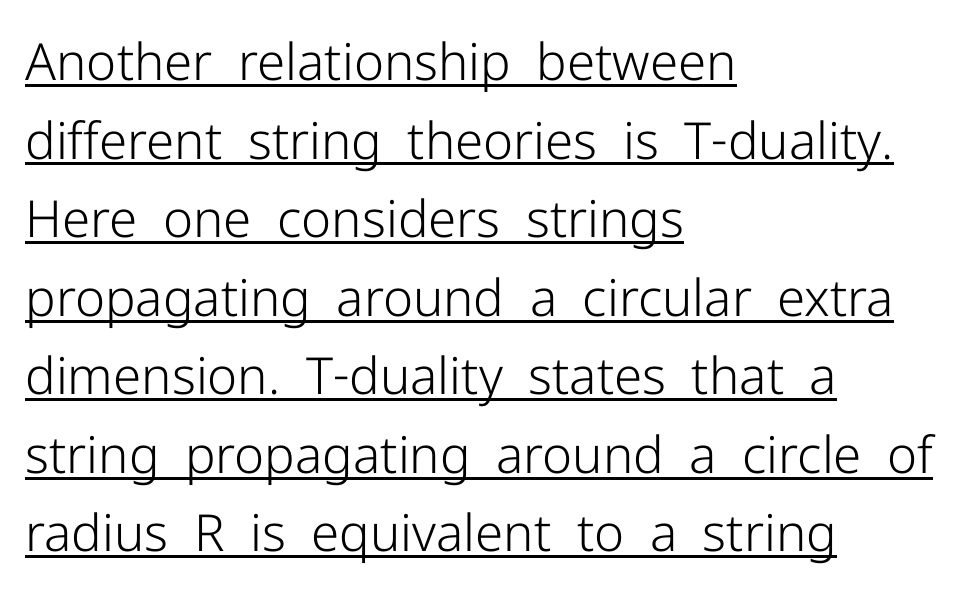
{"serif": "no", "italic": "no", "bold": "no", "weight": "light", "width": "normal", "stroke_contrast": "low", "x_height": "medium", "monospaced": "no", "underline": "yes", "align": "left", "line_spacing": "normal", "line_spacing_ratio": 1.54, "letter_spacing": "normal", "letter_spacing_em": 0.0, "glyph_px": 51}
